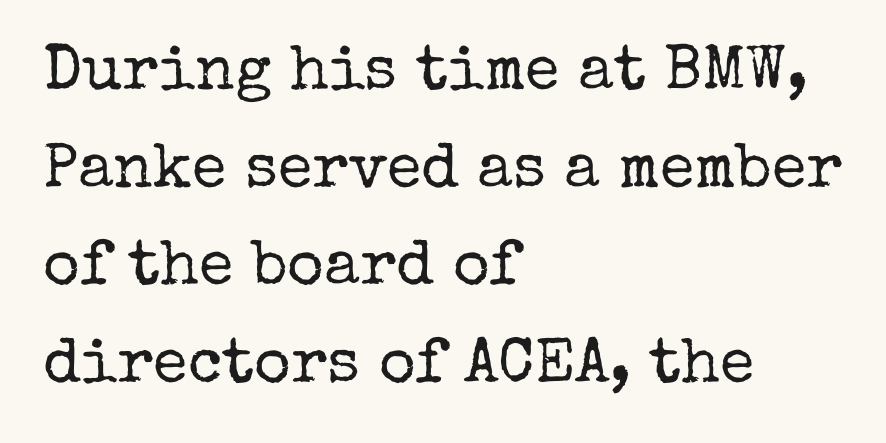
{"serif": "yes", "italic": "no", "bold": "no", "weight": "regular", "width": "normal", "stroke_contrast": "low", "x_height": "medium", "monospaced": "no", "underline": "no", "align": "left", "line_spacing": "normal", "line_spacing_ratio": 1.55, "letter_spacing": "normal", "letter_spacing_em": 0.0, "glyph_px": 63}
